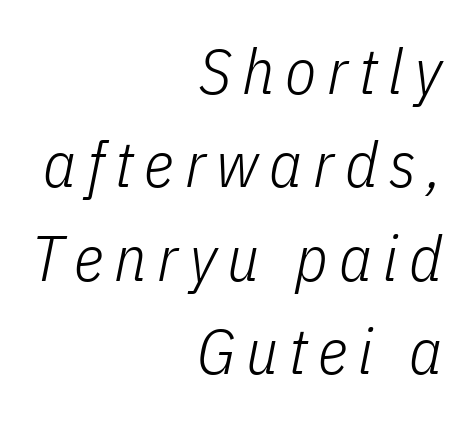
The image shows 64 px light, condensed type, italic (leaning right); set right-aligned, normal line spacing (1.46x), not underlined; low stroke contrast and a medium x-height.
